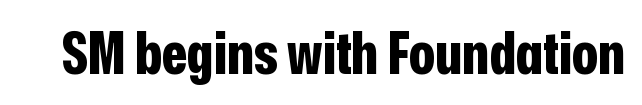
The image shows 59 px bold, condensed sans-serif type, upright; set normal letter spacing, not underlined; low stroke contrast and a medium x-height.
